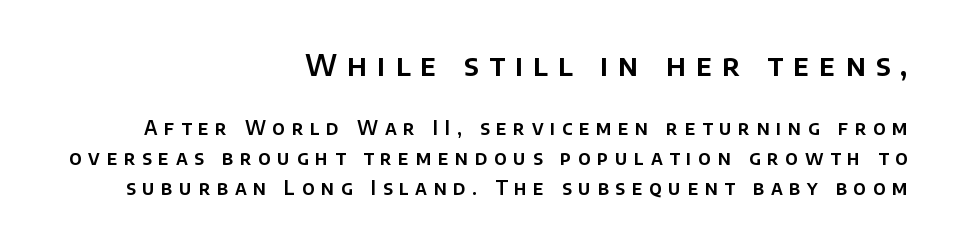
Tracking value appears strongly positive — letters spread wide. I'd call this a sans setting — the letters go barefoot. The letters stand straight up with perfectly vertical stems. The line-height multiplier appears to be the usual default. If you drew a ruler down the right edge, every line would touch it.
